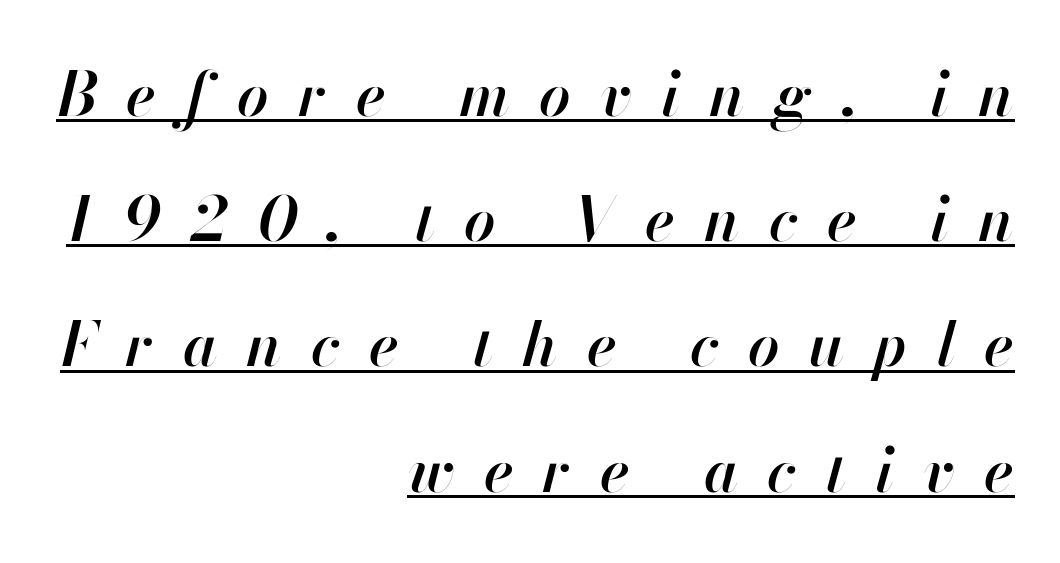
Q: Is the text bold? A: Semi-bold.
Q: Is the text italic (slanted)? A: Yes, it leans right by about 13 degrees.
Q: Is the text underlined? A: Yes.
Q: How is the paragraph aligned? A: Right-aligned.
Q: Is the spacing between letters normal or unusually wide? A: Unusually wide.
Q: Is the spacing between lines tight, normal or loose? A: Loose.
Q: Width (condensed, normal, or wide)? A: Normal.
Q: Stroke contrast? A: High.
Q: x-height? A: Small.
Q: Monospaced? A: No.
